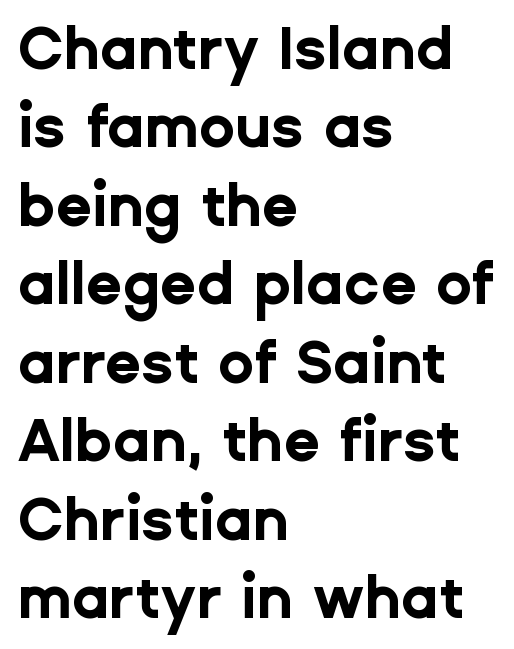
{"serif": "no", "italic": "no", "bold": "yes", "weight": "bold", "width": "normal", "stroke_contrast": "low", "x_height": "medium", "monospaced": "no", "underline": "no", "align": "left", "line_spacing": "normal", "line_spacing_ratio": 1.33, "letter_spacing": "normal", "letter_spacing_em": 0.0, "glyph_px": 59}
